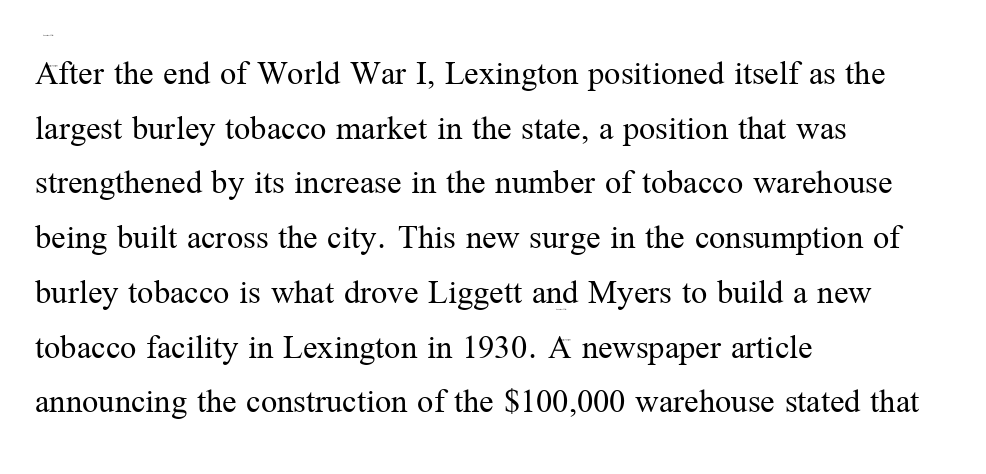
In terms of posture, this sample is upright. The letterforms sit shoulder to shoulder at normal distance. Note the varied advance widths — an 'i' is clearly narrower than an 'm'. Classification — serif. In CSS terms this would be text-align: left. In terms of leading, this rendering sits right in the middle.
